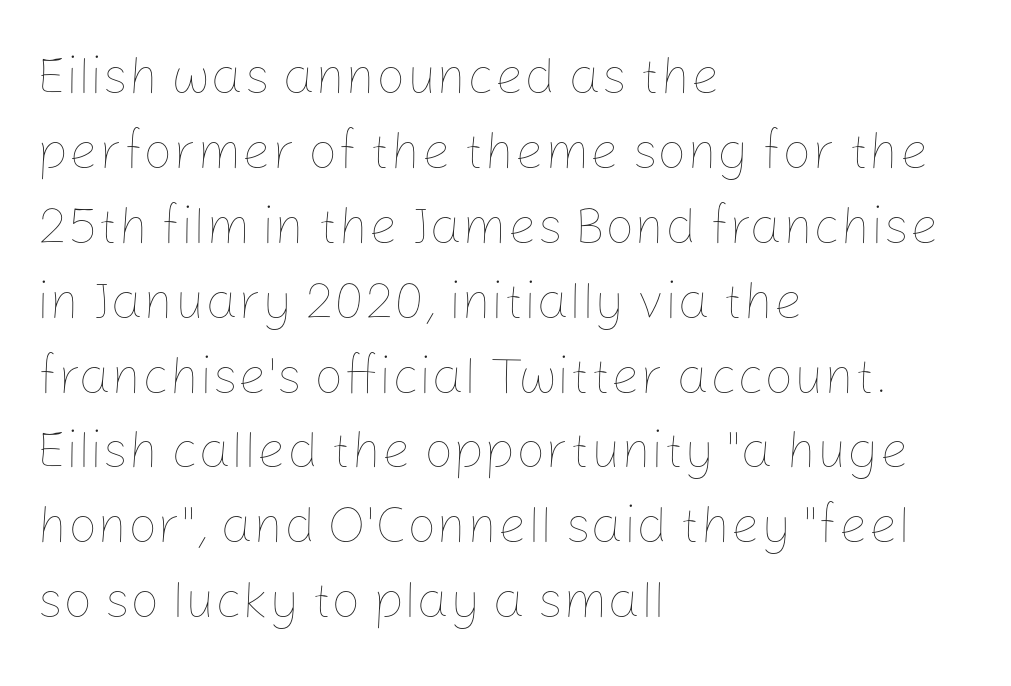
The image shows 52 px thin type, upright; set left-aligned, normal line spacing (1.44x), normal letter spacing, not underlined; low stroke contrast and a medium x-height.
